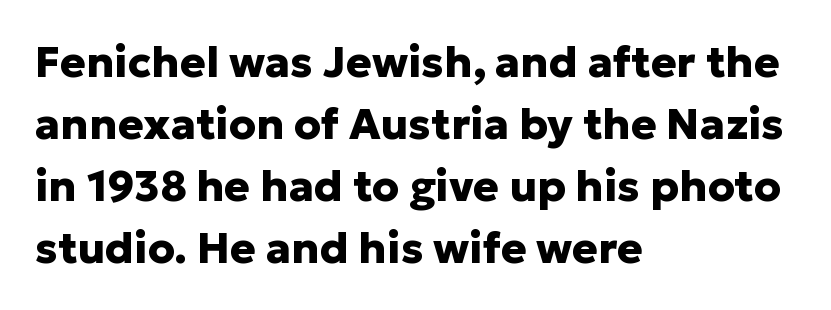
Q: Is the text bold? A: Yes.
Q: Is the text italic (slanted)? A: No, it is upright.
Q: Is the typeface a serif or a sans-serif typeface? A: Sans-serif.
Q: Is the text underlined? A: No.
Q: How is the paragraph aligned? A: Left-aligned.
Q: Is the spacing between letters normal or unusually wide? A: Normal.
Q: Is the spacing between lines tight, normal or loose? A: Normal.
Q: Width (condensed, normal, or wide)? A: Normal.
Q: Stroke contrast? A: Low.
Q: x-height? A: Medium.
Q: Monospaced? A: No.
